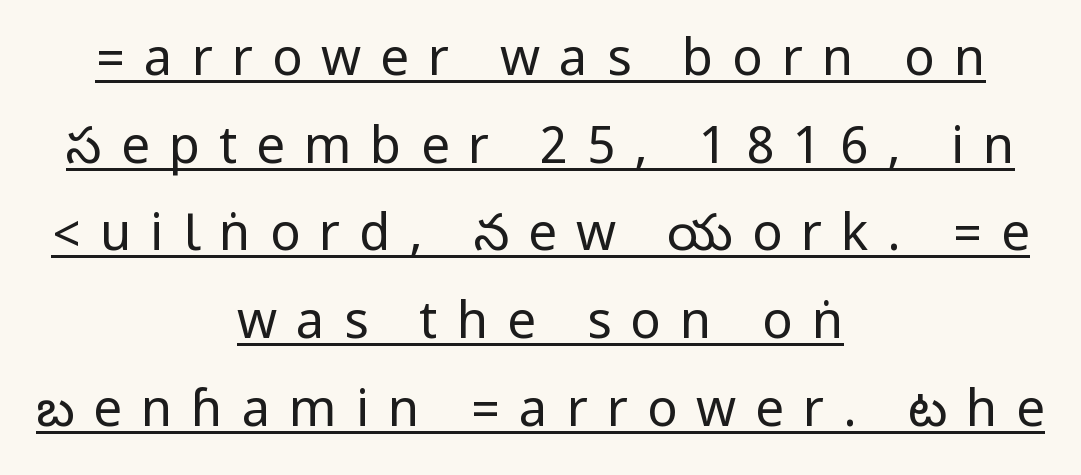
Q: Is the text bold? A: No.
Q: Is the text italic (slanted)? A: No, it is upright.
Q: Is the typeface a serif or a sans-serif typeface? A: Sans-serif.
Q: Is the text underlined? A: Yes.
Q: How is the paragraph aligned? A: Centered.
Q: Is the spacing between letters normal or unusually wide? A: Unusually wide.
Q: Width (condensed, normal, or wide)? A: Condensed.
Q: Stroke contrast? A: Low.
